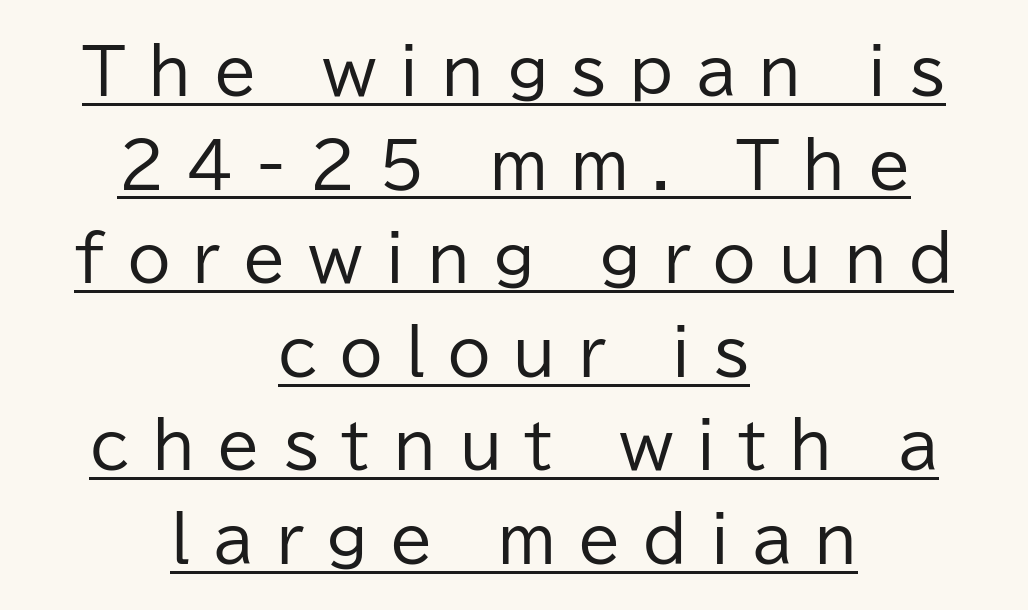
The typesetter chose a symmetrical, centered arrangement here. Stems here are at most as thick as an everyday book face. Caption: expanded tracking, letters set apart. Each new line begins a customary step beneath the previous one.
